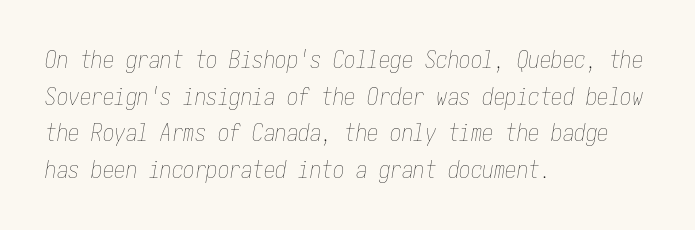
The image shows 23 px text type, italic (leaning right); set left-aligned, normal line spacing (1.59x), normal letter spacing, not underlined.
